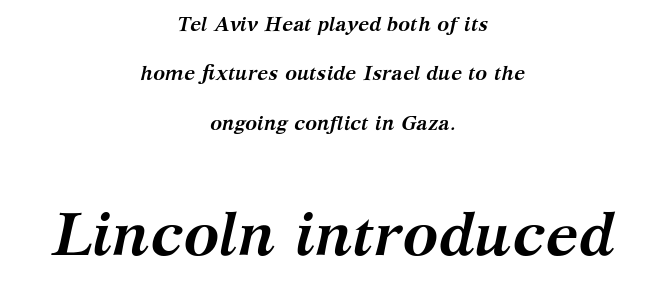
Q: Is the text bold? A: Yes.
Q: Is the text italic (slanted)? A: Yes, it leans right by about 12 degrees.
Q: Is the typeface a serif or a sans-serif typeface? A: Serif.
Q: Is the text underlined? A: No.
Q: How is the paragraph aligned? A: Centered.
Q: Is the spacing between letters normal or unusually wide? A: Normal.
Q: Is the spacing between lines tight, normal or loose? A: Loose.
Q: Which block of text is set in a larger size, the first (top) or the second (bottom)? A: The second (bottom) one.
Q: Width (condensed, normal, or wide)? A: Normal.
Q: Stroke contrast? A: Medium.
Q: x-height? A: Medium.
Q: Monospaced? A: No.
